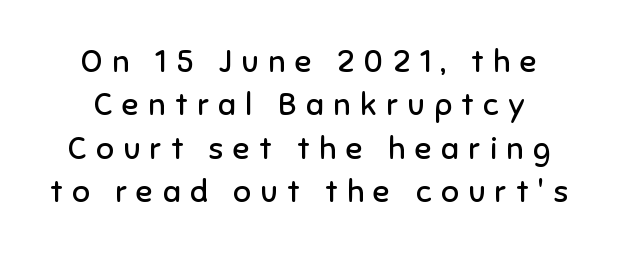
Q: Is the text bold? A: No.
Q: Is the text italic (slanted)? A: No, it is upright.
Q: Is the typeface a serif or a sans-serif typeface? A: Sans-serif.
Q: Is the text underlined? A: No.
Q: Is the spacing between letters normal or unusually wide? A: Unusually wide.
Q: Is the spacing between lines tight, normal or loose? A: Normal.
Q: Width (condensed, normal, or wide)? A: Normal.
Q: Stroke contrast? A: Low.
Q: x-height? A: Medium.
Q: Monospaced? A: No.
